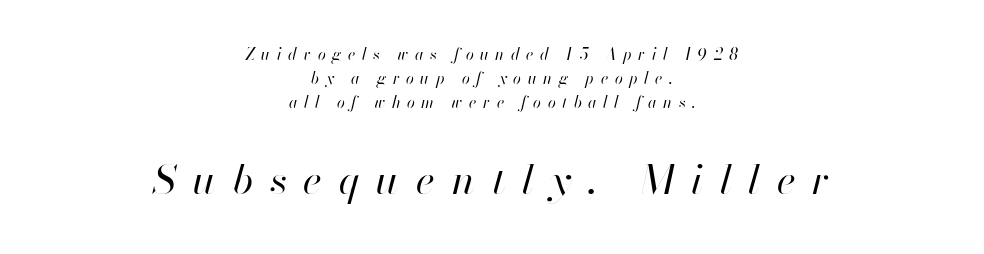
Q: Is the text bold? A: No.
Q: Is the text italic (slanted)? A: Yes, it leans right by about 13 degrees.
Q: Is the text underlined? A: No.
Q: How is the paragraph aligned? A: Centered.
Q: Is the spacing between letters normal or unusually wide? A: Unusually wide.
Q: Is the spacing between lines tight, normal or loose? A: Normal.
Q: Which block of text is set in a larger size, the first (top) or the second (bottom)? A: The second (bottom) one.
Q: Width (condensed, normal, or wide)? A: Normal.
Q: Stroke contrast? A: High.
Q: x-height? A: Small.
Q: Monospaced? A: No.
